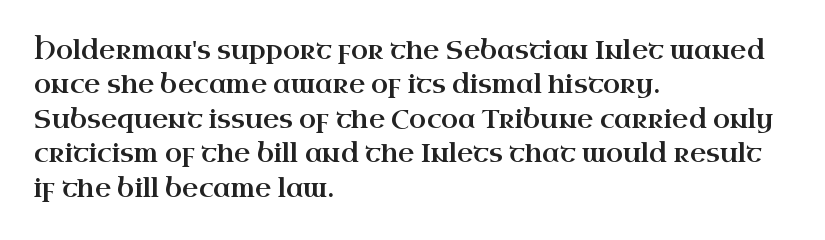
Style check: upright. All the whitespace from short lines collects on the right. Rule under the text: the space is simply empty. Leading matches the norm, producing a regular column.
